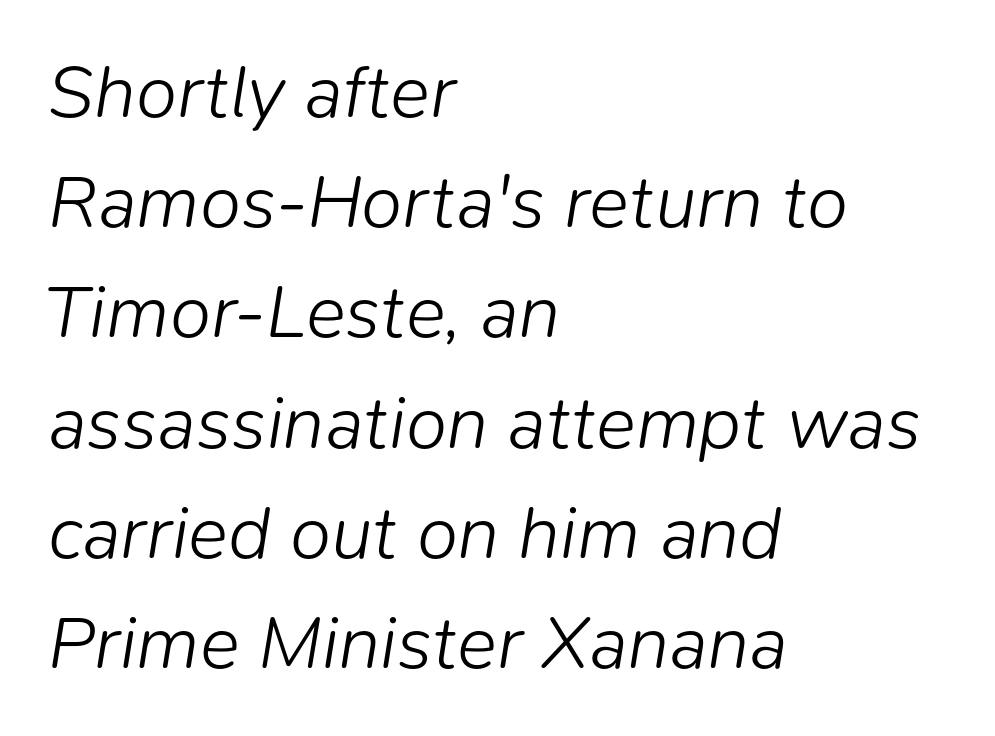
Q: Is the text bold? A: No.
Q: Is the text italic (slanted)? A: Yes, it leans right by about 9 degrees.
Q: Is the text underlined? A: No.
Q: How is the paragraph aligned? A: Left-aligned.
Q: Is the spacing between letters normal or unusually wide? A: Normal.
Q: Is the spacing between lines tight, normal or loose? A: Normal.
Q: Width (condensed, normal, or wide)? A: Normal.
Q: Stroke contrast? A: Low.
Q: x-height? A: Medium.
Q: Monospaced? A: No.
